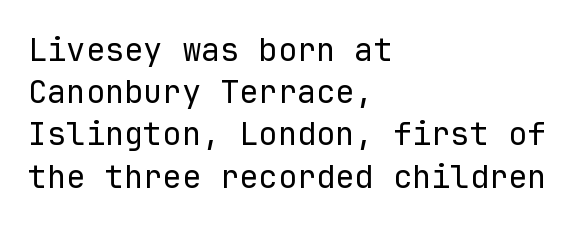
Clear beneath every line of the passage. No feet cap the strokes, marking this as sans-serif type. Is the letter spacing exaggerated? No — it looks like the ordinary default. Reading down the column, the eye jumps a familiar distance to each next line. Alignment: flush left. No heavy texture on the line: the type isn't bold.
